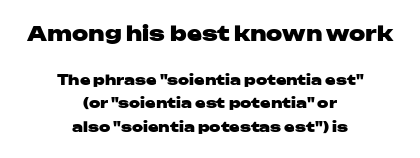
The rendering positions every line midway between the sides. The font's upright variant was chosen for this text. Quick note: underline off. Default kerning and tracking; the words read as compact shapes. Evenly set lines give the paragraph a standard silhouette.
